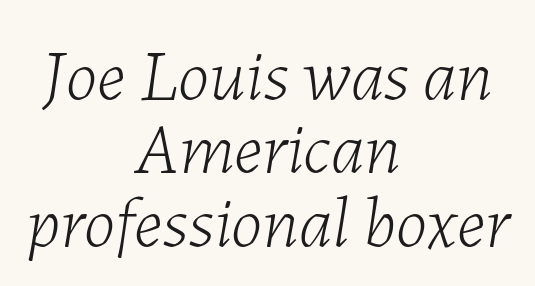
The image shows 72 px light type, italic (leaning right); set centered, tight line spacing (1.02x), normal letter spacing, not underlined; low stroke contrast and a medium x-height.
